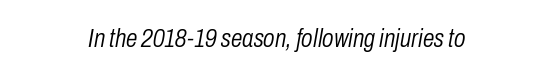
The letters look calm and open, with moderate or lighter stems. In terms of letterspacing, this is plain default setting. The face used here has a pronounced slope to its letters. Each line is balanced around a shared central axis.
